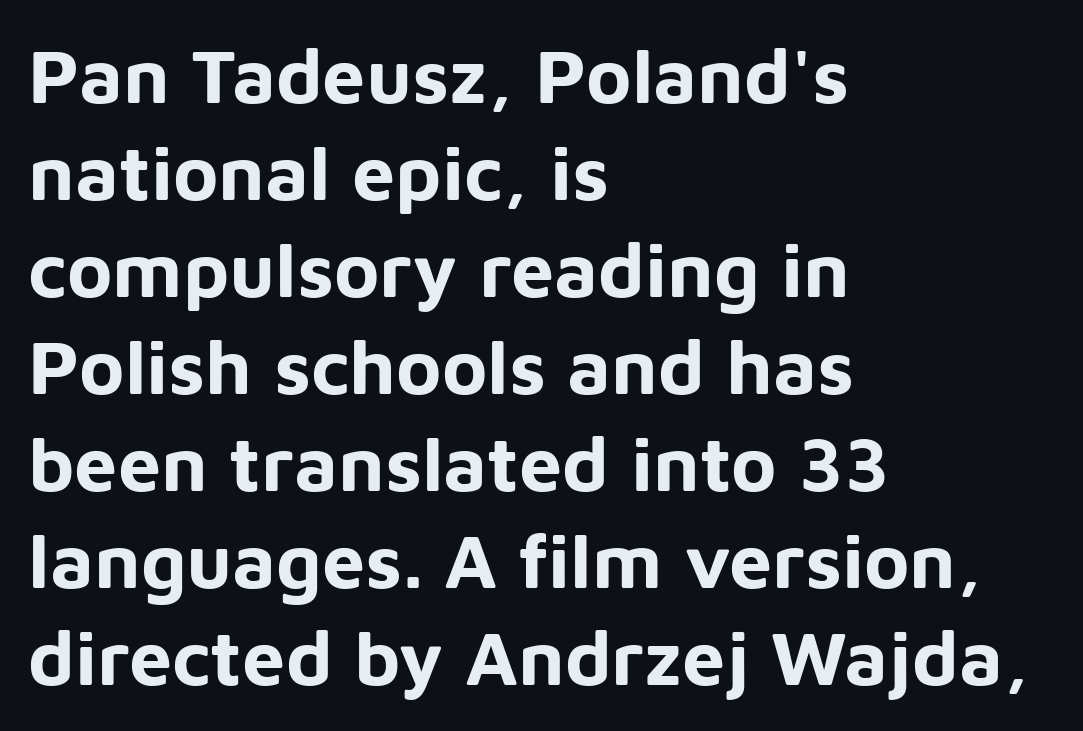
These lines sit exactly where default settings would place them. These lines keep a tight, regular rhythm from letter to letter. Caption: multi-line text, flush left, ragged right. Bold? Absolutely — the strokes are thick and heavy.
